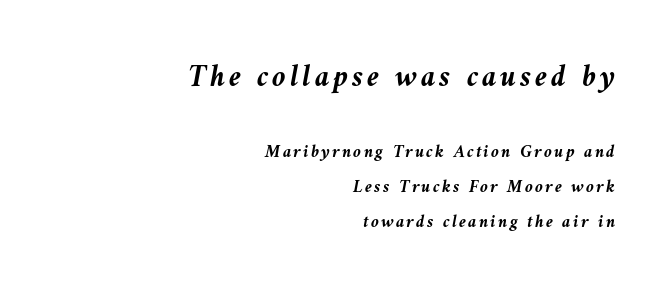
Q: Is the text bold? A: Yes.
Q: Is the text italic (slanted)? A: Yes, it leans left by about 9 degrees.
Q: Is the text underlined? A: No.
Q: How is the paragraph aligned? A: Right-aligned.
Q: Is the spacing between lines tight, normal or loose? A: Loose.
Q: Which block of text is set in a larger size, the first (top) or the second (bottom)? A: The first (top) one.
Q: Width (condensed, normal, or wide)? A: Normal.
Q: Stroke contrast? A: Medium.
Q: x-height? A: Medium.
Q: Monospaced? A: No.
